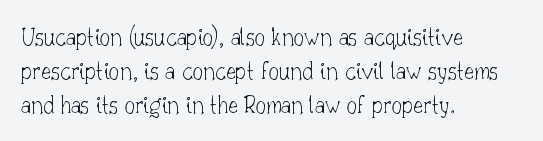
Q: Is the text bold? A: No.
Q: Is the text italic (slanted)? A: No, it is upright.
Q: Is the text underlined? A: No.
Q: How is the paragraph aligned? A: Left-aligned.
Q: Is the spacing between letters normal or unusually wide? A: Normal.
Q: Is the spacing between lines tight, normal or loose? A: Normal.
